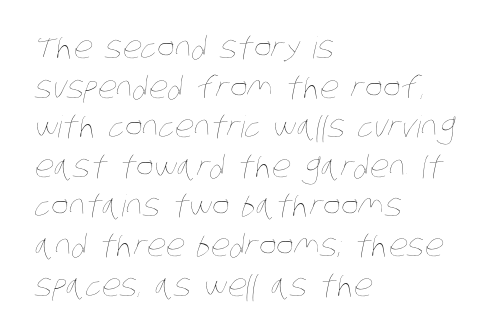
The image shows 30 px thin, condensed type; set left-aligned, normal line spacing (1.32x), normal letter spacing, not underlined; low stroke contrast and a large x-height.
